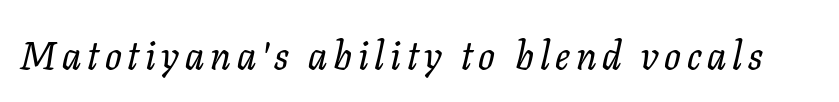
The image shows 39 px serif type, italic (leaning right); set not underlined; low stroke contrast and a medium x-height.
